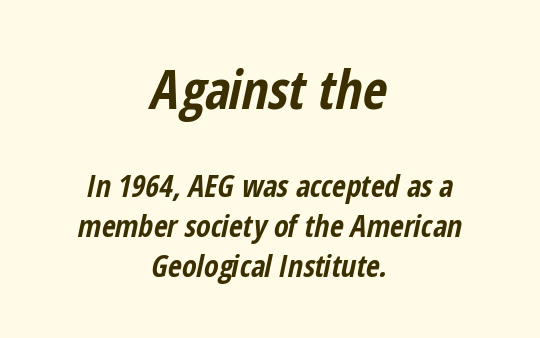
Q: Is the text bold? A: Yes.
Q: Is the text italic (slanted)? A: Yes, it leans right by about 12 degrees.
Q: Is the text underlined? A: No.
Q: How is the paragraph aligned? A: Centered.
Q: Is the spacing between letters normal or unusually wide? A: Normal.
Q: Is the spacing between lines tight, normal or loose? A: Normal.
Q: Which block of text is set in a larger size, the first (top) or the second (bottom)? A: The first (top) one.
Q: Width (condensed, normal, or wide)? A: Condensed.
Q: Stroke contrast? A: Low.
Q: x-height? A: Medium.
Q: Monospaced? A: No.
